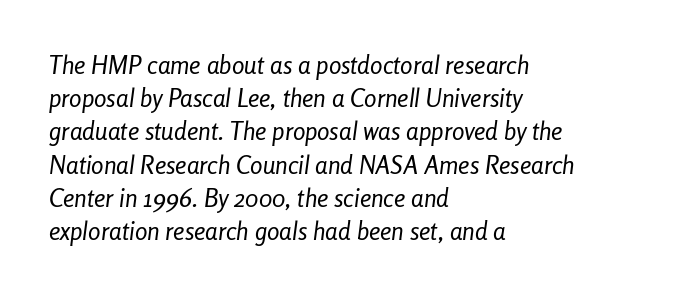
This sample is left-justified, so line endings fall wherever the words run out. This reads as an unemphasized weight, regular at the heaviest. Is there much room between lines? A standard amount, neither cramped nor airy. The strip under each line holds only bare page.
